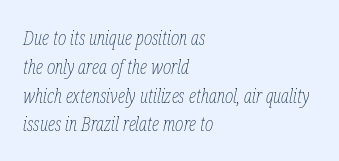
Characters are canted at an angle relative to the baseline's perpendicular. Ink coverage per letter is moderate at most. Quick note: interline space is typical. Decoration check: the copy has no underline. Does extra space separate the letters? No, they use regular spacing. Reading down the block, your eye returns to a fixed left position each line.
